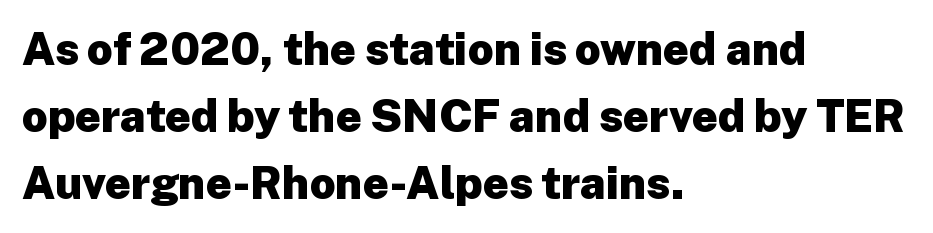
Q: Is the text bold? A: Yes.
Q: Is the text italic (slanted)? A: No, it is upright.
Q: Is the typeface a serif or a sans-serif typeface? A: Sans-serif.
Q: Is the text underlined? A: No.
Q: How is the paragraph aligned? A: Left-aligned.
Q: Is the spacing between letters normal or unusually wide? A: Normal.
Q: Is the spacing between lines tight, normal or loose? A: Normal.
Q: Width (condensed, normal, or wide)? A: Normal.
Q: Stroke contrast? A: Low.
Q: x-height? A: Medium.
Q: Monospaced? A: No.
